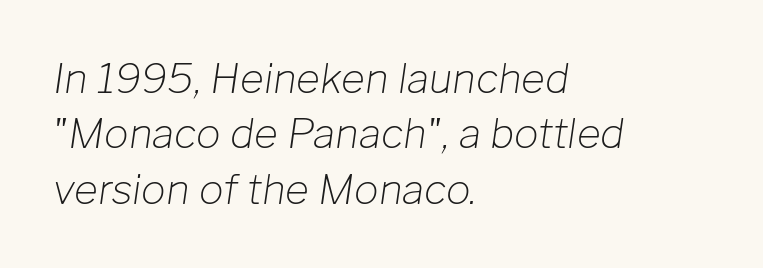
The image shows 41 px light type, italic (leaning right); set left-aligned, normal line spacing (1.35x), normal letter spacing, not underlined; low stroke contrast and a medium x-height.
